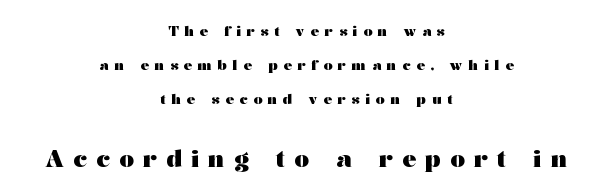
{"italic": "no", "bold": "yes", "underline": "no", "align": "center", "line_spacing": "loose", "line_spacing_ratio": 2.44, "letter_spacing": "wide", "letter_spacing_em": 0.4, "larger_block": "second", "size_ratio": 1.64, "glyph_px": 23}
